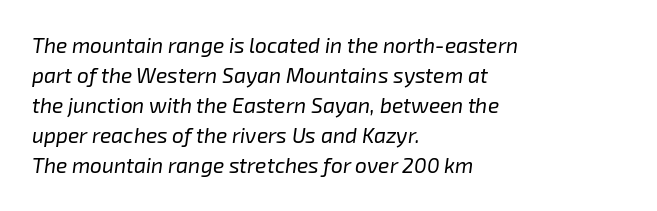
The image shows 21 px text type, italic (leaning right); set left-aligned, normal line spacing (1.43x), normal letter spacing, not underlined.
